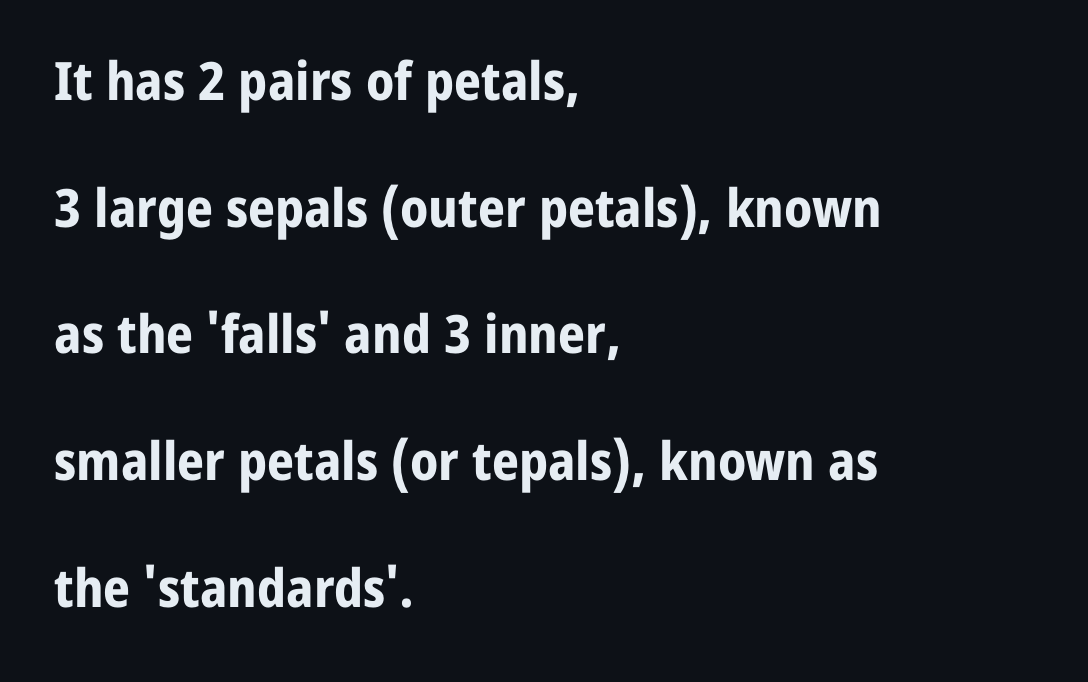
In CSS terms this would be text-align: left. Short note: letters normally spaced. Here the designer chose a conventional face with non-uniform glyph widths. The face used here has the dense, thick strokes of a bold. These lines stand farther apart than default settings would place them.
